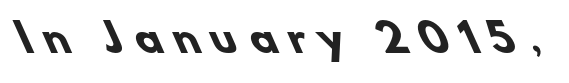
Q: Is the text bold? A: Yes.
Q: Is the typeface a serif or a sans-serif typeface? A: Sans-serif.
Q: Is the text underlined? A: No.
Q: Is the spacing between letters normal or unusually wide? A: Unusually wide.
Q: Width (condensed, normal, or wide)? A: Normal.
Q: Stroke contrast? A: Low.
Q: x-height? A: Small.
Q: Monospaced? A: No.
